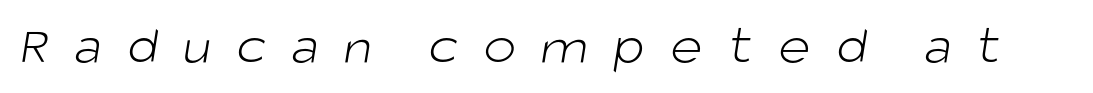
The image shows 55 px light sans-serif type; set unusually wide letter spacing (+0.46 em), not underlined; low stroke contrast and a large x-height.
